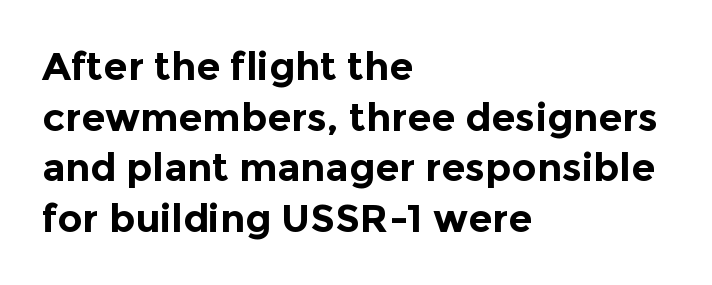
Horizontally, the lines are justified to the leading edge only. The face used here is proportionally spaced, like ordinary book or web type. To sum up the face: it is a sans, with no serifs. Caption: standard tracking, unaltered. Quick note: underline off. A roman cut, with each character standing at attention.
